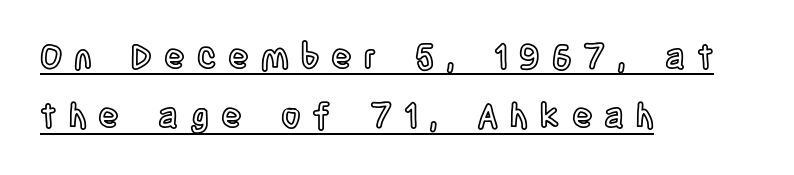
Q: Is the text italic (slanted)? A: No, it is upright.
Q: Is the text underlined? A: Yes.
Q: How is the paragraph aligned? A: Left-aligned.
Q: Is the spacing between letters normal or unusually wide? A: Unusually wide.
Q: Width (condensed, normal, or wide)? A: Condensed.
Q: x-height? A: Large.
Q: Monospaced? A: No.
